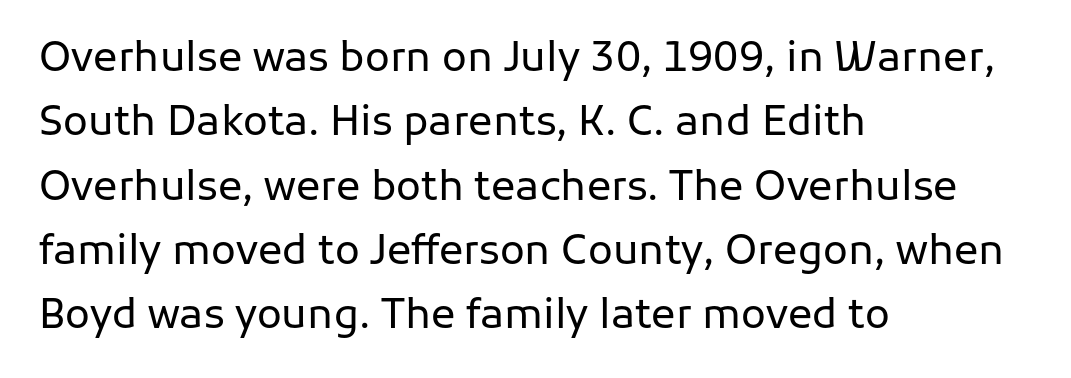
Font category for this specimen: sans-serif. The weight tops out at a normal text grade. Notice how the passage keeps a crisp vertical edge on the left only. Italic? Not at all — the glyphs are vertical. Interline gaps are of average width in this sample.
